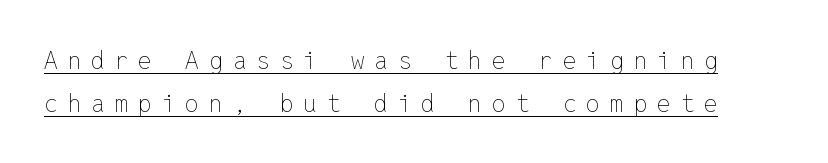
The image shows 24 px text type, upright; set line spacing 1.79x, unusually wide letter spacing (+0.42 em), underlined.
